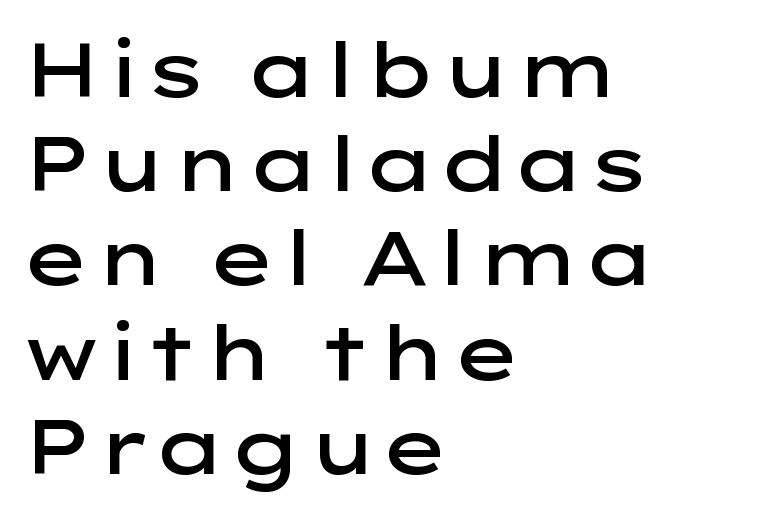
{"serif": "no", "italic": "no", "bold": "semi", "weight": "semibold", "width": "wide", "stroke_contrast": "low", "x_height": "medium", "monospaced": "no", "underline": "no", "align": "left", "line_spacing_ratio": 1.24, "letter_spacing": "normal", "letter_spacing_em": 0.0, "glyph_px": 76}
